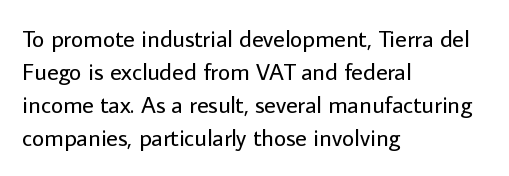
Horizontally, the lines are justified to the leading edge only. A roman cut, with each character standing at attention. The lines sit at an ordinary, default distance from one another. The font sits on the lighter half of the weight spectrum, regular included. Just letters on the line, the space beneath them empty. Standard letterfit; no display-style spreading of the glyphs.
